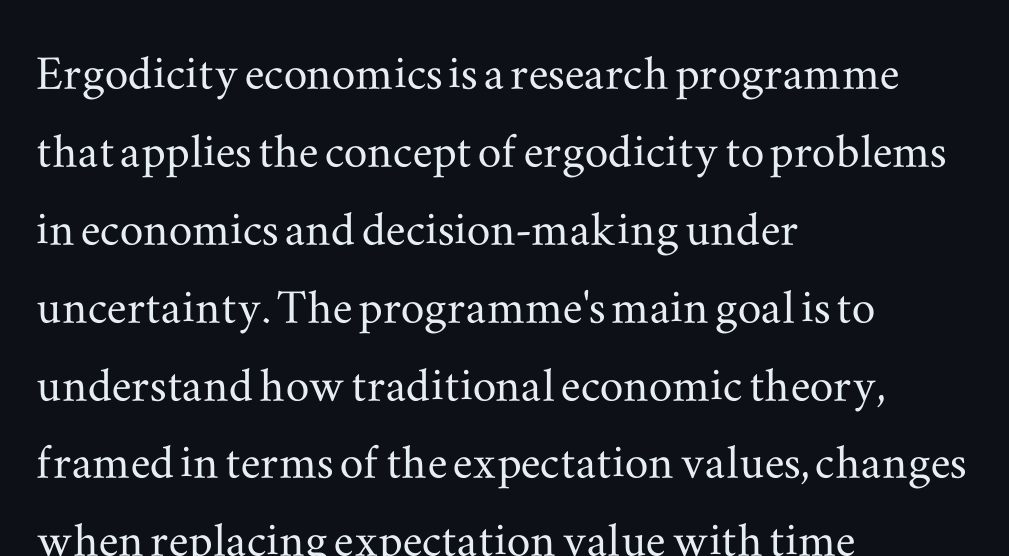
The image shows 59 px wide serif type, upright; set left-aligned, normal line spacing (1.32x), normal letter spacing, not underlined; medium stroke contrast and a small x-height.
